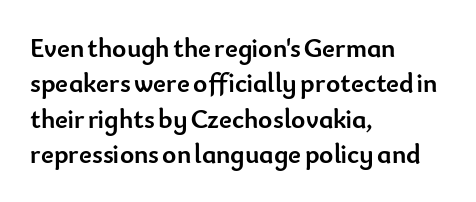
The image shows 27 px bold type, upright; set left-aligned, normal line spacing (1.31x), normal letter spacing, not underlined.
